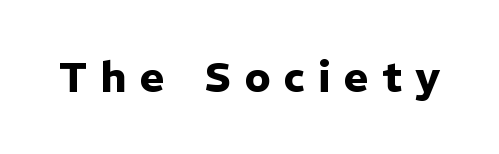
Each row of text sits above clean, open space. These lines carry a lot of weight — the face is fully bold. You can tell it's not italic because the verticals are truly vertical. You can tell from the bare stems that sans-serif type was used.
